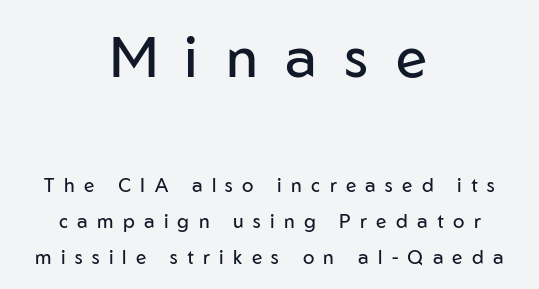
{"serif": "no", "italic": "no", "bold": "no", "weight": "regular", "width": "normal", "stroke_contrast": "low", "x_height": "medium", "monospaced": "no", "underline": "no", "align": "center", "line_spacing_ratio": 1.89, "letter_spacing": "wide", "letter_spacing_em": 0.49, "larger_block": "first", "size_ratio": 3.0, "glyph_px": 57}
